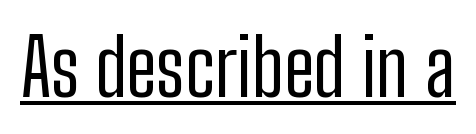
Weight: not bold — regular or lighter. A typesetter would call this zero additional tracking. Notice how the stems are strictly vertical — no italics here. This sample carries an underscore along the baseline area.
